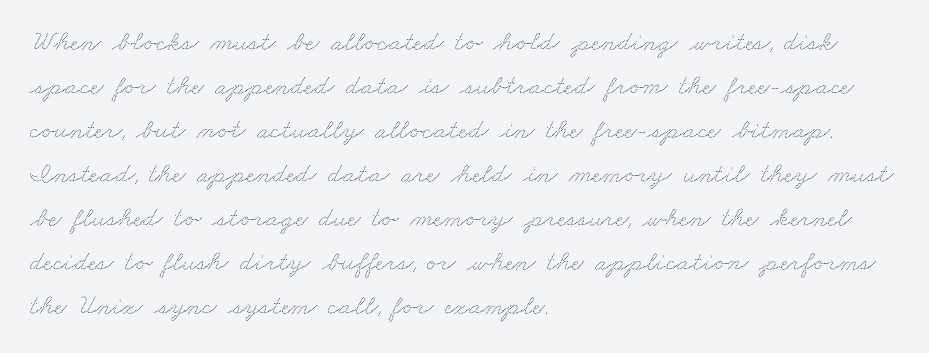
Q: Is the text underlined? A: No.
Q: How is the paragraph aligned? A: Left-aligned.
Q: Is the spacing between letters normal or unusually wide? A: Normal.
Q: Is the spacing between lines tight, normal or loose? A: Normal.
Q: Width (condensed, normal, or wide)? A: Wide.
Q: Stroke contrast? A: Low.
Q: x-height? A: Small.
Q: Monospaced? A: No.
